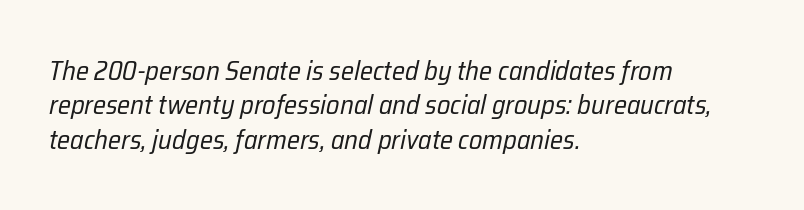
The image shows 27 px text type, italic (leaning right); set left-aligned, normal line spacing (1.27x), normal letter spacing, not underlined.
